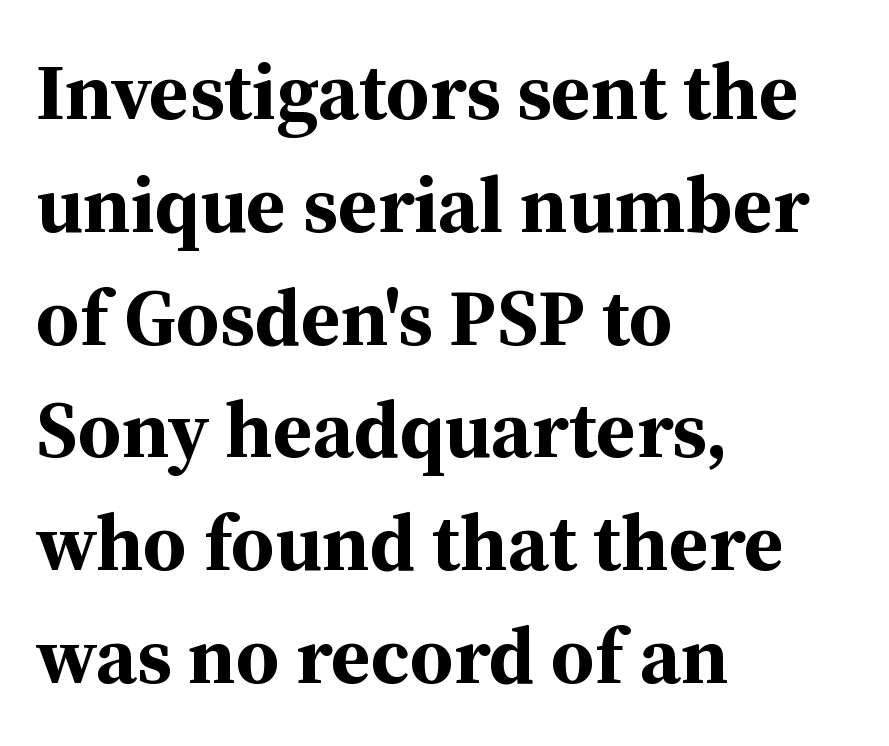
The image shows 80 px bold serif type, upright; set left-aligned, normal line spacing (1.41x), normal letter spacing, not underlined; medium stroke contrast and a medium x-height.
